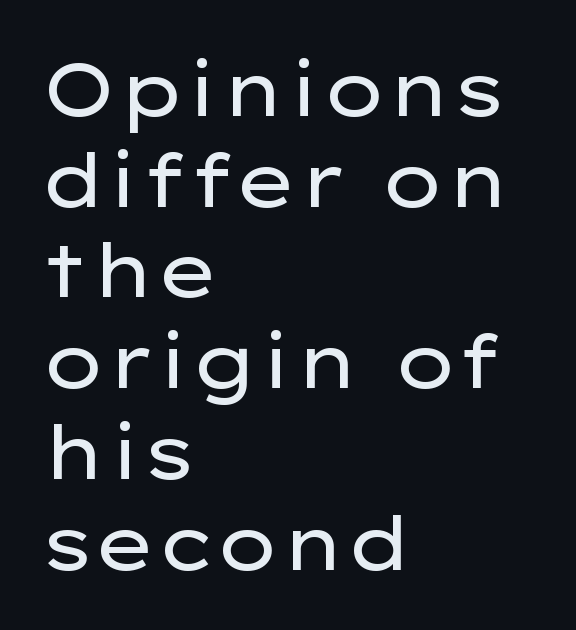
Q: Is the text bold? A: No.
Q: Is the text italic (slanted)? A: No, it is upright.
Q: Is the typeface a serif or a sans-serif typeface? A: Sans-serif.
Q: Is the text underlined? A: No.
Q: How is the paragraph aligned? A: Left-aligned.
Q: Is the spacing between letters normal or unusually wide? A: Normal.
Q: Width (condensed, normal, or wide)? A: Wide.
Q: Stroke contrast? A: Low.
Q: x-height? A: Medium.
Q: Monospaced? A: No.
